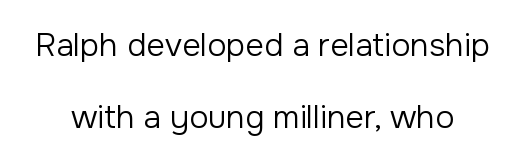
The image shows 32 px regular-weight sans-serif type, upright; set loose line spacing (2.26x), normal letter spacing, not underlined; low stroke contrast and a medium x-height.
